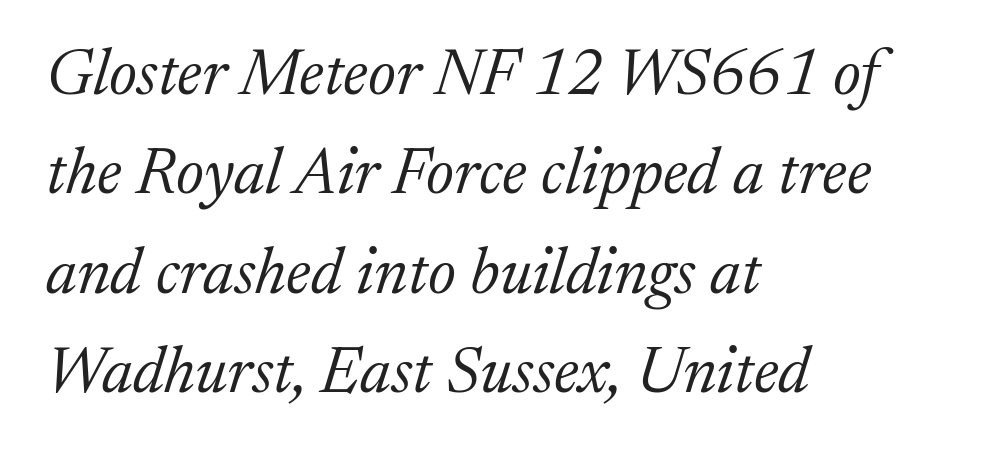
Q: Is the text bold? A: No.
Q: Is the text italic (slanted)? A: Yes, it leans right by about 17 degrees.
Q: Is the typeface a serif or a sans-serif typeface? A: Serif.
Q: Is the text underlined? A: No.
Q: How is the paragraph aligned? A: Left-aligned.
Q: Is the spacing between letters normal or unusually wide? A: Normal.
Q: Is the spacing between lines tight, normal or loose? A: Normal.
Q: Width (condensed, normal, or wide)? A: Normal.
Q: Stroke contrast? A: Medium.
Q: x-height? A: Medium.
Q: Monospaced? A: No.
